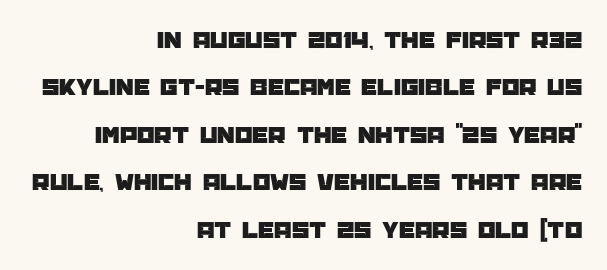
The image shows 25 px text type, upright; set right-aligned, loose line spacing (1.9x), normal letter spacing, not underlined.
